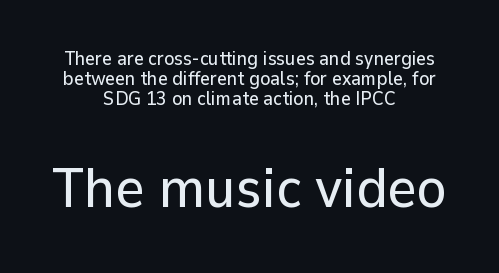
Q: Is the text italic (slanted)? A: No, it is upright.
Q: Is the typeface a serif or a sans-serif typeface? A: Sans-serif.
Q: Is the text underlined? A: No.
Q: How is the paragraph aligned? A: Centered.
Q: Is the spacing between letters normal or unusually wide? A: Normal.
Q: Is the spacing between lines tight, normal or loose? A: Tight.
Q: Which block of text is set in a larger size, the first (top) or the second (bottom)? A: The second (bottom) one.
Q: Width (condensed, normal, or wide)? A: Normal.
Q: Stroke contrast? A: Low.
Q: x-height? A: Medium.
Q: Monospaced? A: No.
